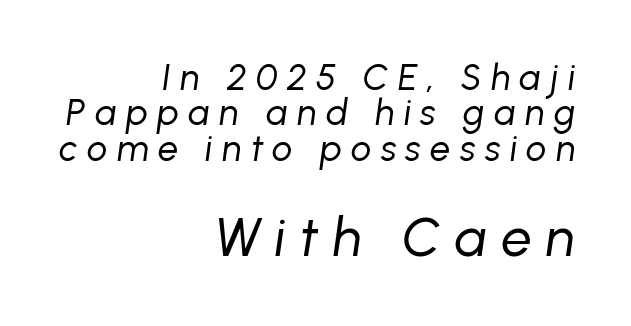
Each row of text sits above clean, open space. Short and long lines alike share a common ending point at right. Short note: letters widely spaced. An italicized treatment has been applied to the whole sample. Vertical stems look standard width or narrower in stroke.
